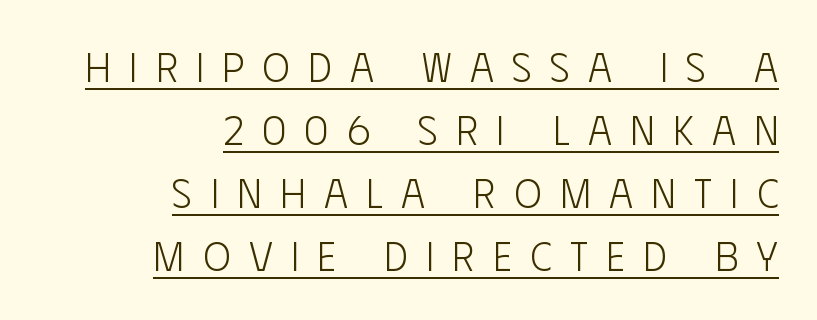
The tracking jumps out immediately: characters are airy and widely separated. Notice how a bar underscores the lettering throughout. Ink coverage per letter is moderate at most. Nothing sits at the stroke ends, so this counts as sans-serif. It's the straight-up-and-down kind of type.
